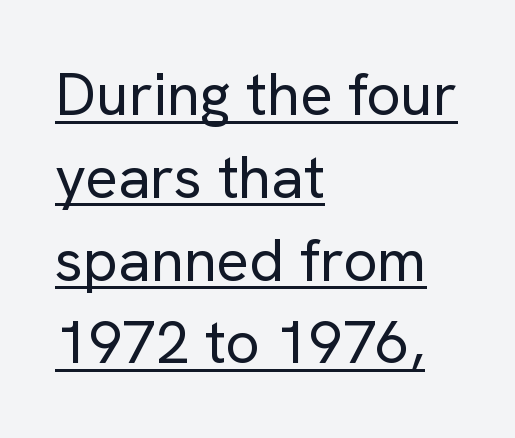
Is the block centered? No — it sits flush against the left margin. These lines keep a tight, regular rhythm from letter to letter. In designer terms, the underline attribute is active on this setting. These lines are rendered in a variable-pitch font.
